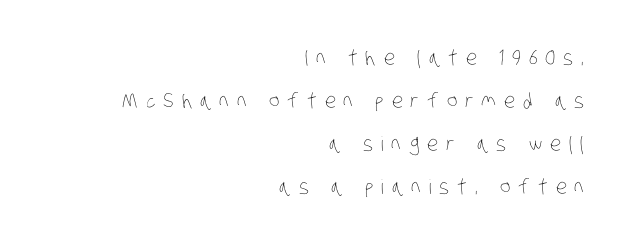
This rendering features lettering with no underline. This block would shrink considerably if given ordinary leading; it's expanded now. Unbolded letterforms with no extra heft. The compositor pushed each line to the right boundary.
